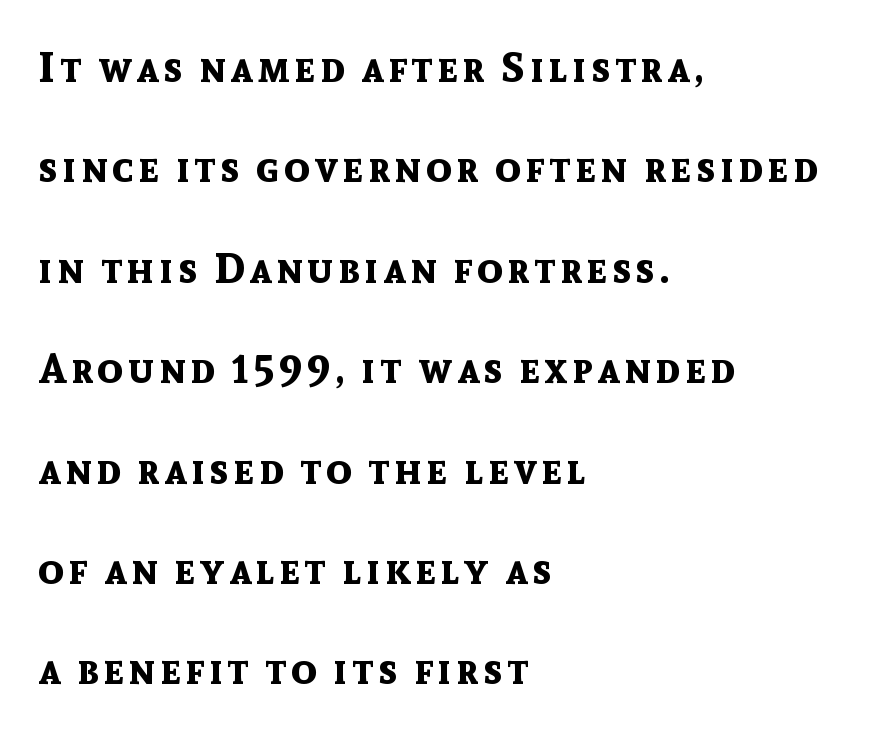
{"serif": "no", "italic": "no", "bold": "yes", "weight": "bold", "width": "normal", "x_height": "medium", "monospaced": "no", "underline": "no", "align": "left", "line_spacing": "loose", "line_spacing_ratio": 2.39, "glyph_px": 42}
